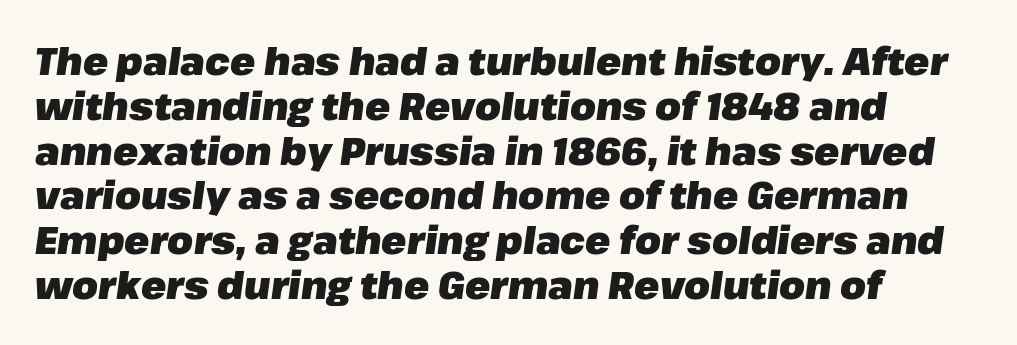
Q: Is the text bold? A: Yes.
Q: Is the text italic (slanted)? A: Yes, it leans right by about 8 degrees.
Q: Is the text underlined? A: No.
Q: How is the paragraph aligned? A: Left-aligned.
Q: Is the spacing between letters normal or unusually wide? A: Normal.
Q: Width (condensed, normal, or wide)? A: Normal.
Q: Stroke contrast? A: Low.
Q: x-height? A: Medium.
Q: Monospaced? A: No.
